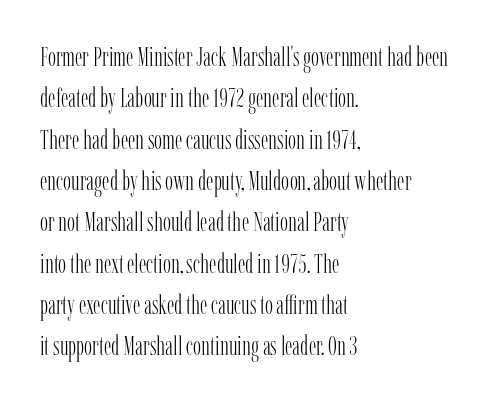
Q: Is the text bold? A: No.
Q: Is the text italic (slanted)? A: No, it is upright.
Q: Is the text underlined? A: No.
Q: How is the paragraph aligned? A: Left-aligned.
Q: Is the spacing between letters normal or unusually wide? A: Normal.
Q: Is the spacing between lines tight, normal or loose? A: Normal.
